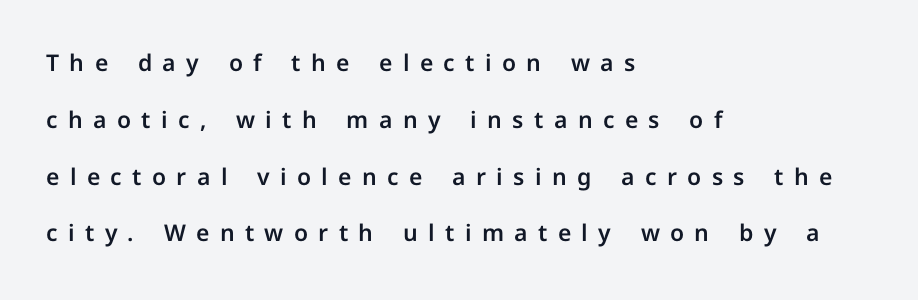
All the whitespace from short lines collects on the right. This is roman type, the default non-slanted kind. What's the leading like? Stretched, with rows far apart. The strip under each line holds only bare page.
